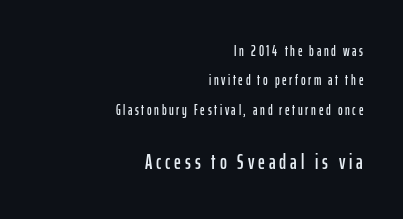
{"italic": "no", "underline": "no", "align": "right", "line_spacing": "loose", "line_spacing_ratio": 2.09, "larger_block": "second", "size_ratio": 1.5, "glyph_px": 21}
